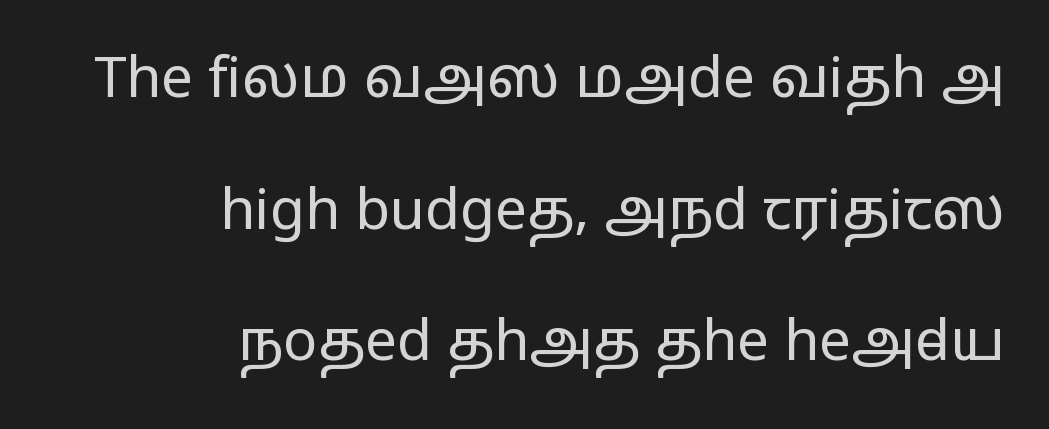
Q: Is the text bold? A: No.
Q: Is the text italic (slanted)? A: No, it is upright.
Q: Is the typeface a serif or a sans-serif typeface? A: Sans-serif.
Q: Is the text underlined? A: No.
Q: How is the paragraph aligned? A: Right-aligned.
Q: Is the spacing between letters normal or unusually wide? A: Normal.
Q: Is the spacing between lines tight, normal or loose? A: Loose.
Q: Width (condensed, normal, or wide)? A: Wide.
Q: Stroke contrast? A: Low.
Q: x-height? A: Medium.
Q: Monospaced? A: No.
